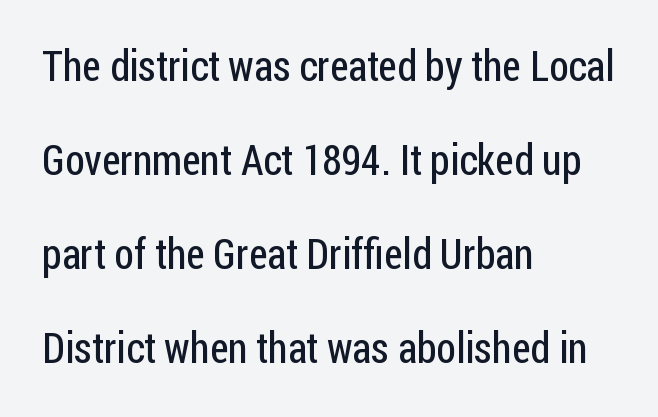
{"serif": "no", "italic": "no", "bold": "no", "weight": "regular", "width": "condensed", "stroke_contrast": "low", "x_height": "medium", "monospaced": "no", "underline": "no", "align": "left", "line_spacing": "loose", "line_spacing_ratio": 2.24, "letter_spacing": "normal", "letter_spacing_em": 0.0, "glyph_px": 42}
